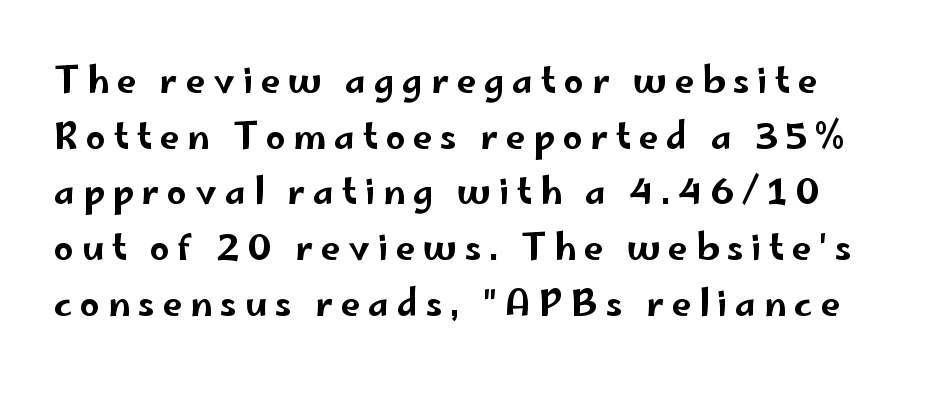
The image shows 35 px wide sans-serif type, upright; set normal line spacing (1.59x), unusually wide letter spacing (+0.22 em), not underlined; low stroke contrast and a small x-height.
